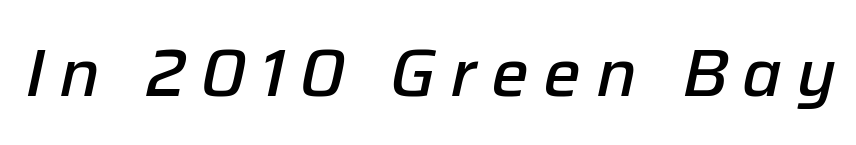
Q: Is the text bold? A: Semi-bold.
Q: Is the text italic (slanted)? A: Yes, it leans right by about 12 degrees.
Q: Is the text underlined? A: No.
Q: Is the spacing between letters normal or unusually wide? A: Unusually wide.
Q: Width (condensed, normal, or wide)? A: Normal.
Q: Stroke contrast? A: Low.
Q: x-height? A: Medium.
Q: Monospaced? A: No.
